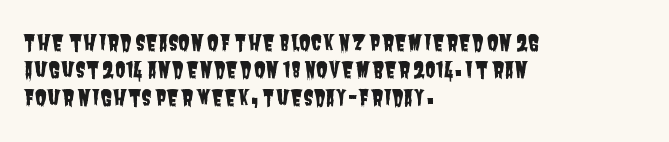
Q: Is the text underlined? A: No.
Q: How is the paragraph aligned? A: Left-aligned.
Q: Is the spacing between letters normal or unusually wide? A: Normal.
Q: Is the spacing between lines tight, normal or loose? A: Normal.
